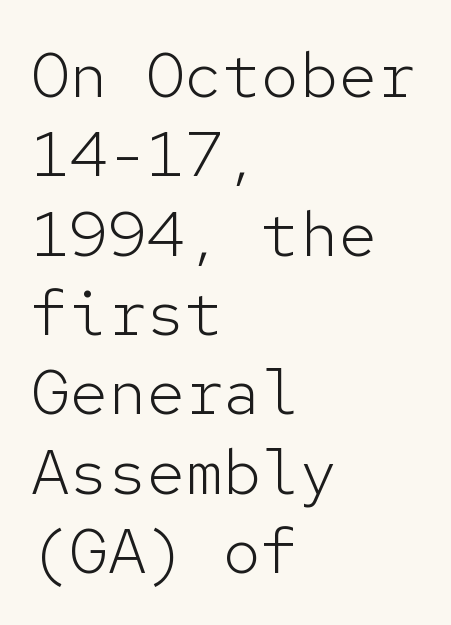
The image shows 64 px light sans-serif type, upright, monospaced; set left-aligned, line spacing 1.24x, normal letter spacing, not underlined; low stroke contrast and a medium x-height.
